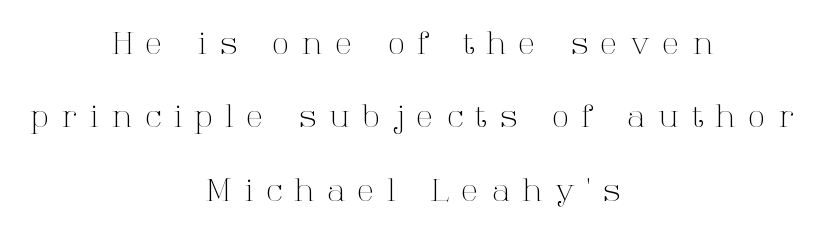
{"serif": "yes", "italic": "no", "bold": "no", "weight": "light", "width": "normal", "stroke_contrast": "high", "x_height": "medium", "monospaced": "no", "underline": "no", "align": "center", "line_spacing": "loose", "line_spacing_ratio": 2.37, "letter_spacing": "wide", "letter_spacing_em": 0.43, "glyph_px": 31}
